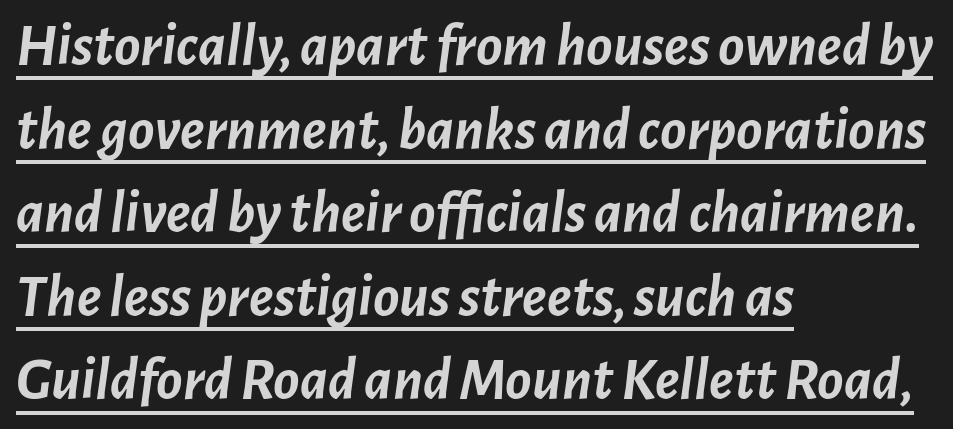
This sample has the flowing, uneven cadence of proportional lettering. Students, this is bold: see how much ink each stroke carries. It's the slanting kind of type. Has an underline been added? It has.
